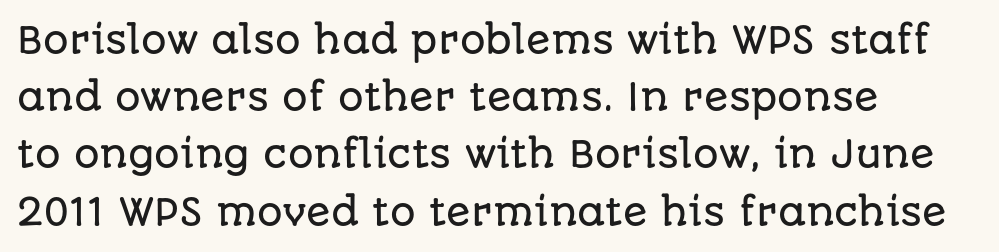
Q: Is the text italic (slanted)? A: No, it is upright.
Q: Is the typeface a serif or a sans-serif typeface? A: Sans-serif.
Q: Is the text underlined? A: No.
Q: How is the paragraph aligned? A: Left-aligned.
Q: Is the spacing between letters normal or unusually wide? A: Normal.
Q: Is the spacing between lines tight, normal or loose? A: Normal.
Q: Width (condensed, normal, or wide)? A: Normal.
Q: Stroke contrast? A: Low.
Q: x-height? A: Large.
Q: Monospaced? A: No.
